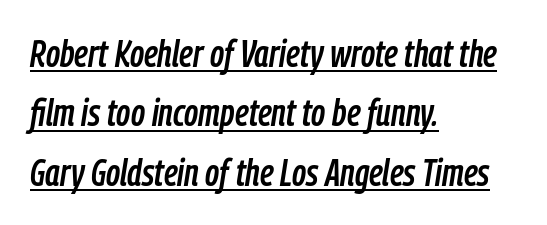
{"italic": "yes", "lean": "right", "slant_degrees": 9, "width": "condensed", "stroke_contrast": "low", "x_height": "medium", "monospaced": "no", "underline": "yes", "align": "left", "line_spacing": "normal", "line_spacing_ratio": 1.56, "letter_spacing": "normal", "letter_spacing_em": 0.0, "glyph_px": 38}
